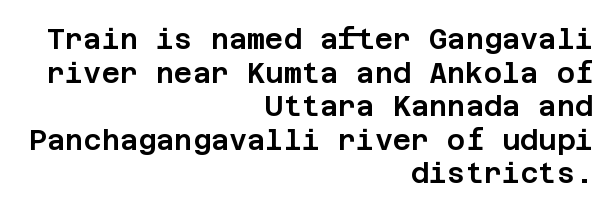
The image shows 28 px sans-serif type, upright; set right-aligned, line spacing 1.2x, normal letter spacing, not underlined; low stroke contrast and a large x-height.
